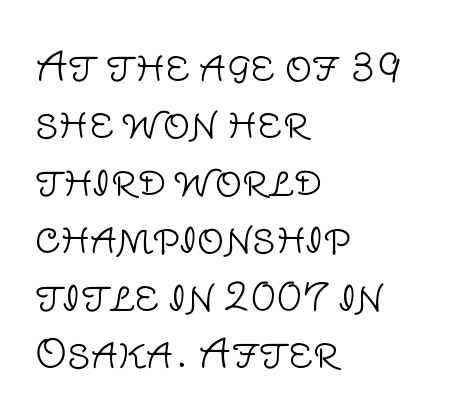
Is the type heavy? It reads as light-to-regular instead. I'd call this a sans setting — the letters go barefoot. Summary of vertical rhythm: regular, with standard interline spacing. Words appear dense and cohesive because spacing is normal.
